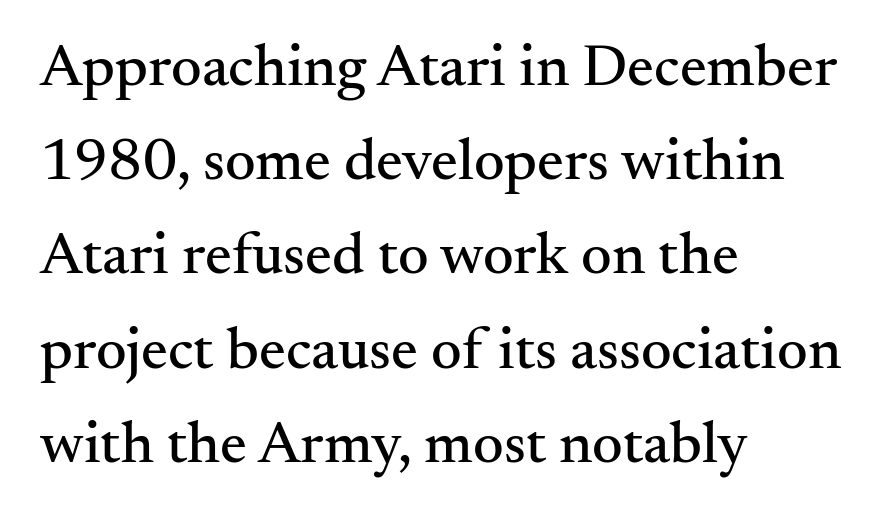
The face used here is proportionally spaced, like ordinary book or web type. Characters remain perfectly vertical along every line. There is no visible air inserted between adjacent glyphs. Typeset ragged right — the left edge is the straight one. These lines sit exactly where default settings would place them.
